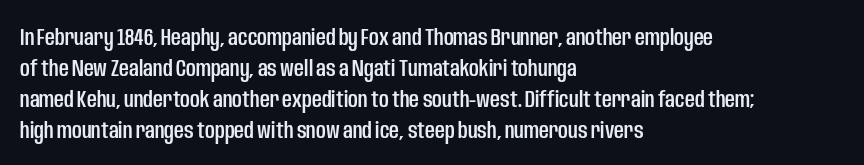
{"italic": "no", "underline": "no", "align": "left", "line_spacing": "normal", "line_spacing_ratio": 1.29, "letter_spacing": "normal", "letter_spacing_em": 0.0, "glyph_px": 24}
